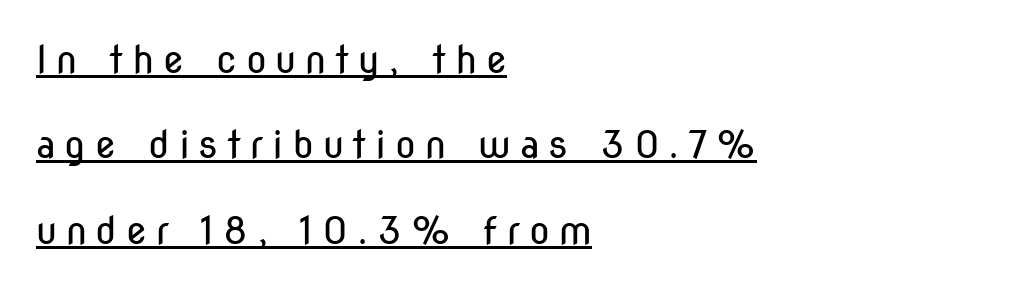
{"serif": "no", "italic": "no", "bold": "no", "weight": "regular", "width": "condensed", "stroke_contrast": "low", "x_height": "medium", "monospaced": "no", "underline": "yes", "align": "left", "line_spacing": "loose", "line_spacing_ratio": 2.25, "letter_spacing": "wide", "letter_spacing_em": 0.23, "glyph_px": 38}
